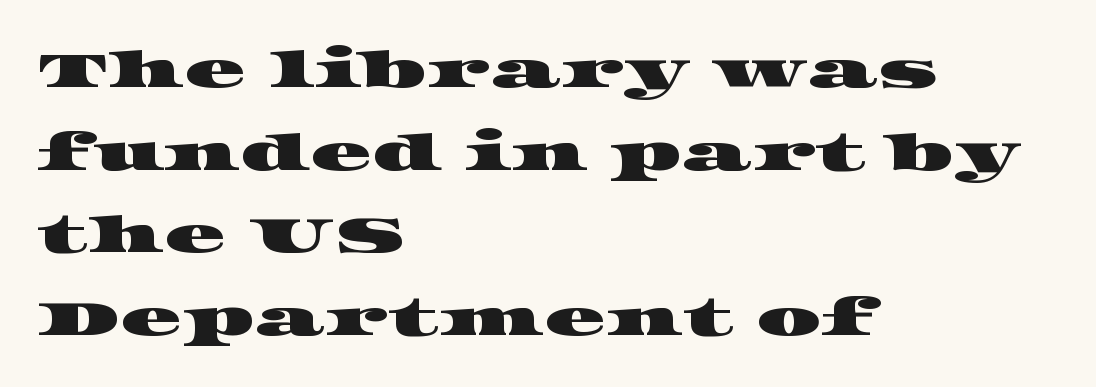
The image shows 51 px wide serif type; set left-aligned, normal line spacing (1.62x), normal letter spacing, not underlined; high stroke contrast and a large x-height.
